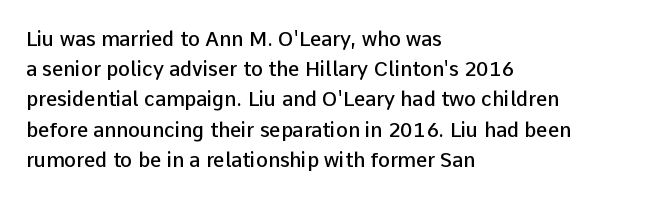
The image shows 20 px text type, upright; set left-aligned, normal line spacing (1.51x), normal letter spacing, not underlined.
